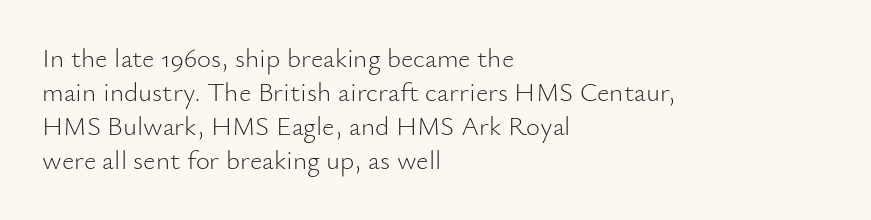
{"italic": "no", "bold": "no", "underline": "no", "align": "left", "line_spacing": "normal", "line_spacing_ratio": 1.26, "letter_spacing": "normal", "letter_spacing_em": 0.0, "glyph_px": 27}
